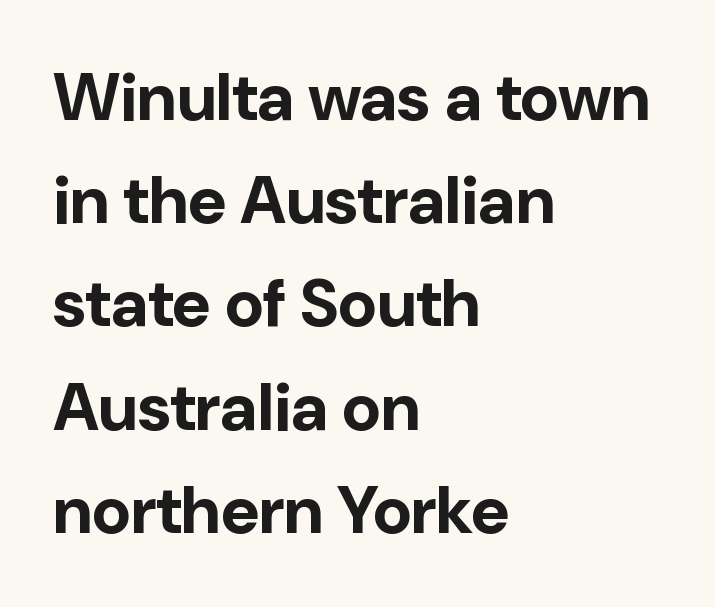
Q: Is the text bold? A: Yes.
Q: Is the text italic (slanted)? A: No, it is upright.
Q: Is the typeface a serif or a sans-serif typeface? A: Sans-serif.
Q: Is the text underlined? A: No.
Q: How is the paragraph aligned? A: Left-aligned.
Q: Is the spacing between letters normal or unusually wide? A: Normal.
Q: Is the spacing between lines tight, normal or loose? A: Normal.
Q: Width (condensed, normal, or wide)? A: Normal.
Q: Stroke contrast? A: Low.
Q: x-height? A: Medium.
Q: Monospaced? A: No.
